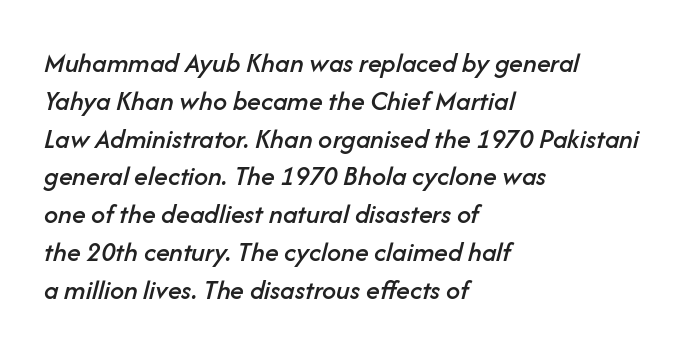
The area under the type is left untouched. Visually the block forms a straight wall on the left and a jagged coastline on the right. Do the characters align in a grid? No, the font is proportional. Look at the tracking — it's just the regular setting, nothing added.
